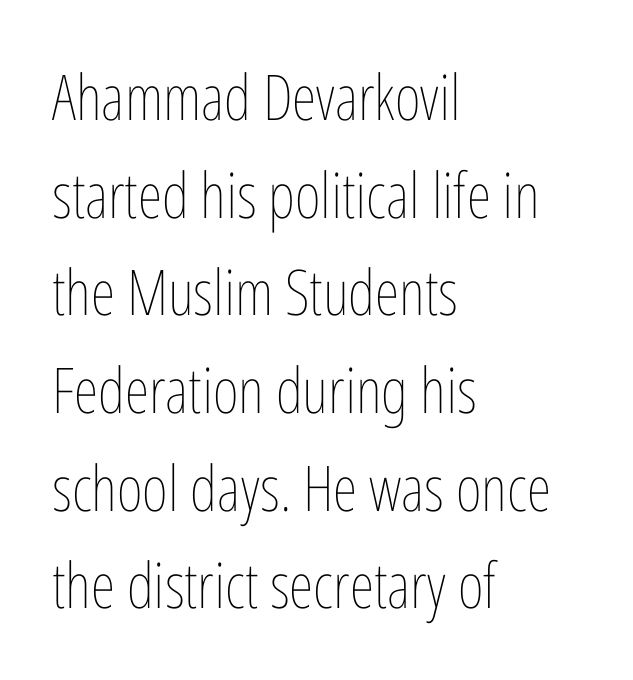
Q: Is the text bold? A: No.
Q: Is the text italic (slanted)? A: No, it is upright.
Q: Is the text underlined? A: No.
Q: How is the paragraph aligned? A: Left-aligned.
Q: Is the spacing between letters normal or unusually wide? A: Normal.
Q: Is the spacing between lines tight, normal or loose? A: Normal.
Q: Width (condensed, normal, or wide)? A: Condensed.
Q: Stroke contrast? A: Low.
Q: x-height? A: Medium.
Q: Monospaced? A: No.
